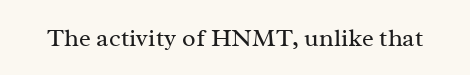
The rendering keeps characters at their native spacing. The font sits on the lighter half of the weight spectrum, regular included. Quick note: underline off. Is there any slant? The stems are plumb.
